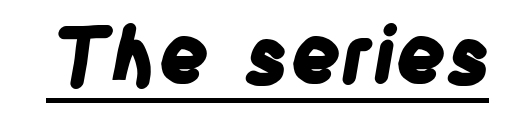
{"serif": "no", "bold": "yes", "weight": "bold", "width": "condensed", "stroke_contrast": "low", "x_height": "large", "monospaced": "no", "underline": "yes", "letter_spacing": "normal", "letter_spacing_em": 0.0, "glyph_px": 79}
